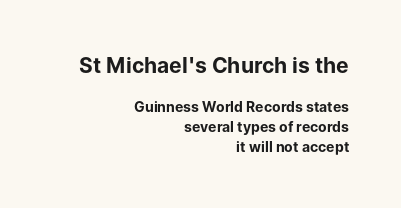
{"italic": "no", "bold": "yes", "underline": "no", "align": "right", "line_spacing": "normal", "line_spacing_ratio": 1.41, "letter_spacing": "normal", "letter_spacing_em": 0.0, "larger_block": "first", "size_ratio": 1.5, "glyph_px": 21}
